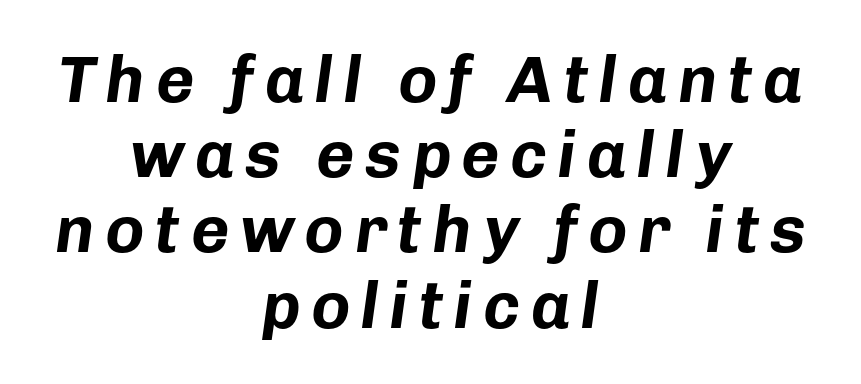
The image shows 66 px bold type, italic (leaning right); set centered, tight line spacing (1.14x), not underlined; low stroke contrast and a medium x-height.
